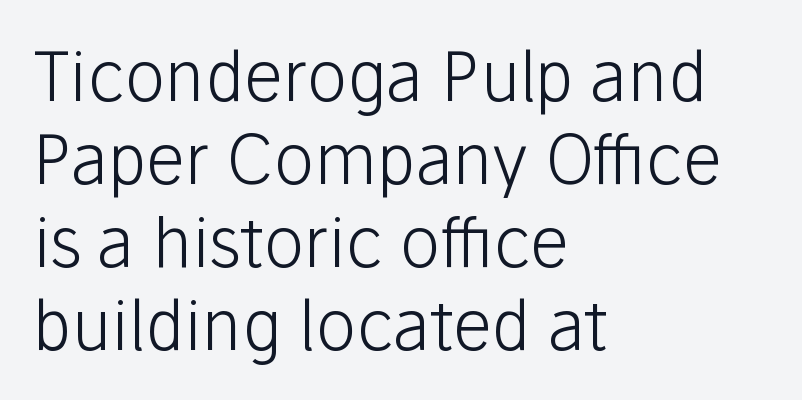
The image shows 68 px light sans-serif type, upright; set left-aligned, line spacing 1.22x, normal letter spacing, not underlined; low stroke contrast and a medium x-height.
